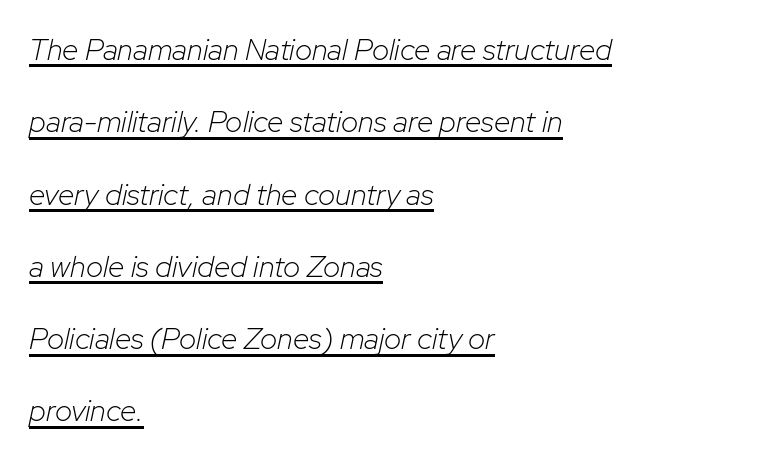
The image shows 30 px light type, italic (leaning right); set left-aligned, loose line spacing (2.41x), normal letter spacing, underlined; low stroke contrast and a medium x-height.
